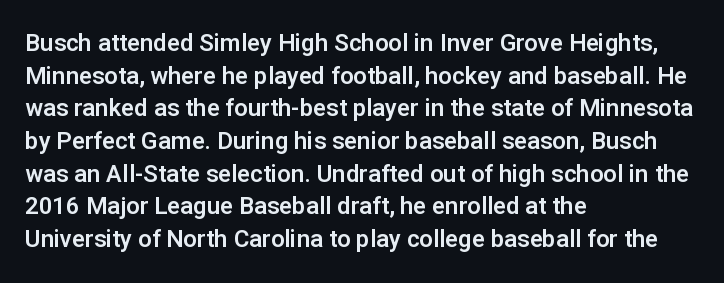
The vertical gap from one line to the next is medium. The rendering keeps characters at their native spacing. The axis of the letterforms is exactly vertical. Bare-footed words on every line. In CSS terms this would be text-align: left.
